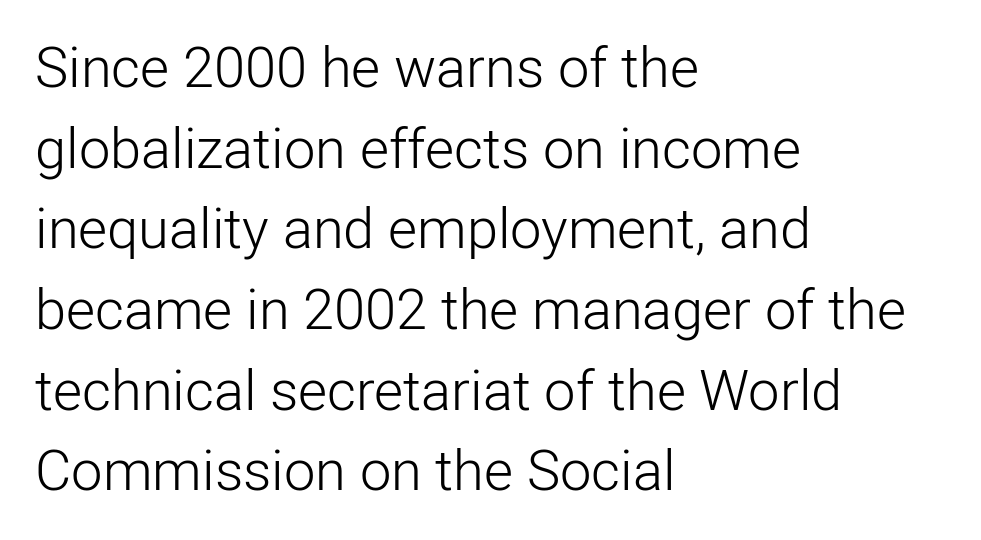
The type family on display is of the sans-serif kind. No word sits above an underline. Quick note: not italic, upright. A light-to-regular cut is what we see here.
